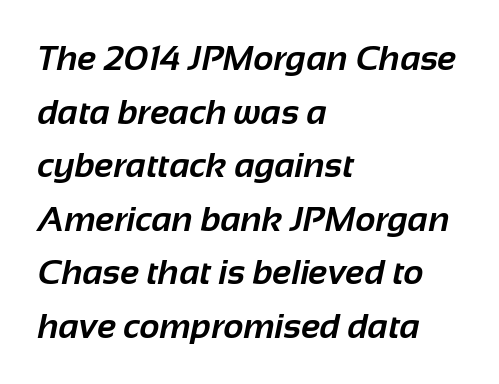
{"serif": "no", "bold": "yes", "weight": "bold", "width": "normal", "stroke_contrast": "low", "x_height": "medium", "monospaced": "no", "underline": "no", "align": "left", "line_spacing": "normal", "line_spacing_ratio": 1.53, "letter_spacing": "normal", "letter_spacing_em": 0.0, "glyph_px": 35}
